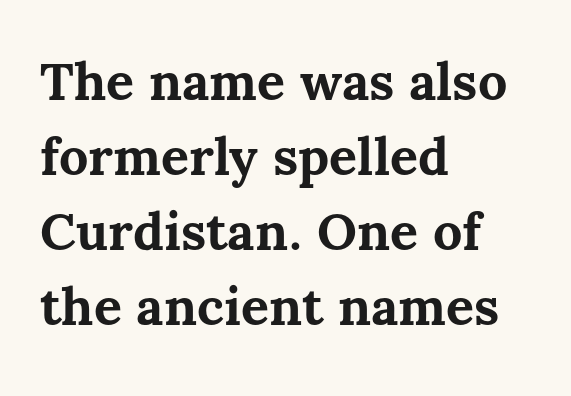
You could not count columns in this text — the font is proportionally spaced. Characters remain perfectly vertical along every line. The face used here has the dense, thick strokes of a bold. The rows are spaced the way most documents space them. The passage shown has conventional tracking throughout.
